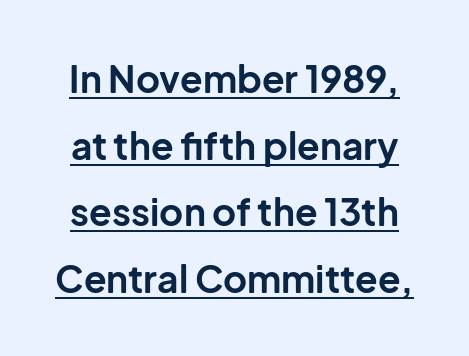
Q: Is the text bold? A: Yes.
Q: Is the text italic (slanted)? A: No, it is upright.
Q: Is the typeface a serif or a sans-serif typeface? A: Sans-serif.
Q: Is the text underlined? A: Yes.
Q: Is the spacing between letters normal or unusually wide? A: Normal.
Q: Width (condensed, normal, or wide)? A: Normal.
Q: Stroke contrast? A: Low.
Q: x-height? A: Medium.
Q: Monospaced? A: No.
